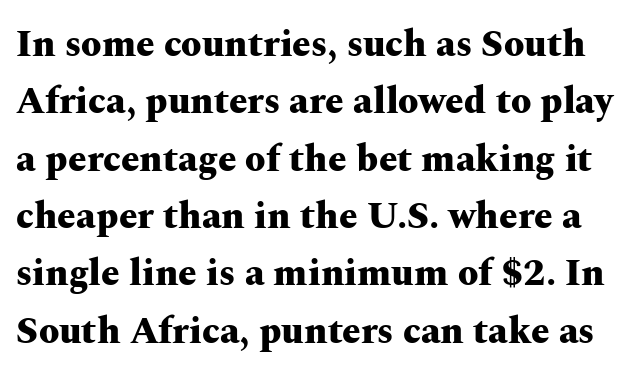
{"serif": "yes", "italic": "no", "bold": "yes", "weight": "heavy", "width": "wide", "stroke_contrast": "medium", "x_height": "medium", "monospaced": "no", "underline": "no", "line_spacing": "normal", "line_spacing_ratio": 1.55, "letter_spacing": "normal", "letter_spacing_em": 0.0, "glyph_px": 37}
